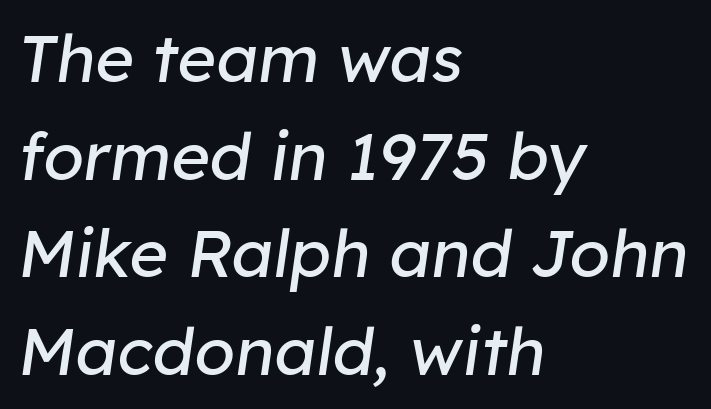
The image shows 66 px regular-weight type, italic (leaning right); set left-aligned, normal line spacing (1.48x), normal letter spacing, not underlined; low stroke contrast and a medium x-height.
